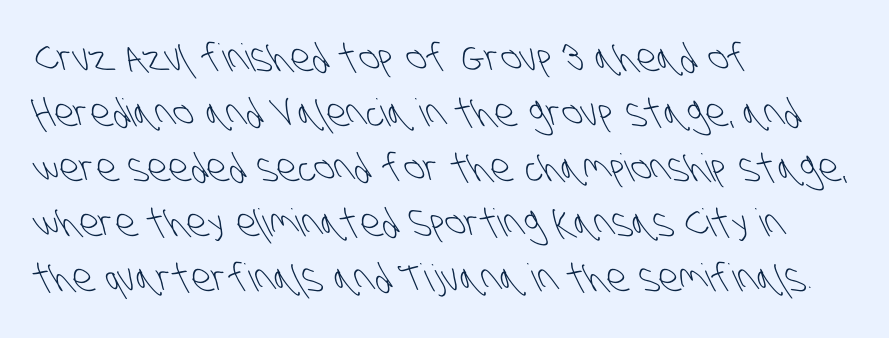
{"serif": "no", "bold": "no", "weight": "light", "width": "condensed", "stroke_contrast": "low", "x_height": "large", "monospaced": "no", "underline": "no", "align": "left", "line_spacing": "normal", "line_spacing_ratio": 1.45, "letter_spacing": "normal", "letter_spacing_em": 0.0, "glyph_px": 38}
